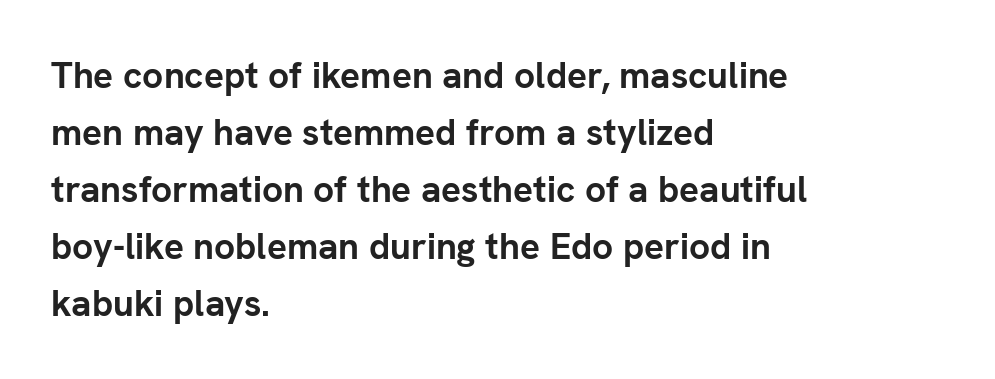
{"serif": "no", "italic": "no", "bold": "yes", "weight": "semibold", "width": "normal", "stroke_contrast": "low", "x_height": "medium", "monospaced": "no", "underline": "no", "align": "left", "line_spacing": "normal", "line_spacing_ratio": 1.54, "letter_spacing": "normal", "letter_spacing_em": 0.0, "glyph_px": 37}
